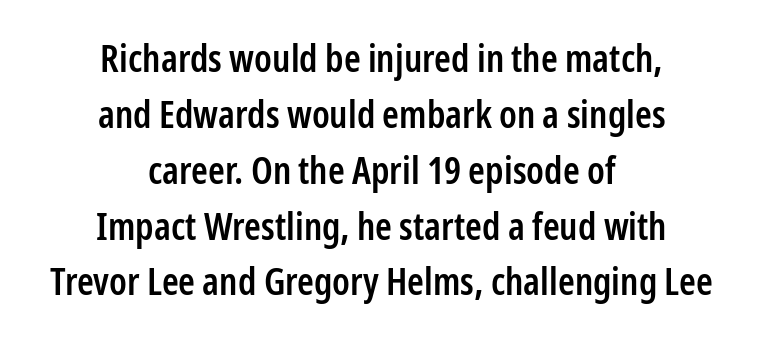
The image shows 38 px semibold, condensed sans-serif type, upright; set centered, normal line spacing (1.47x), normal letter spacing, not underlined; low stroke contrast and a medium x-height.
